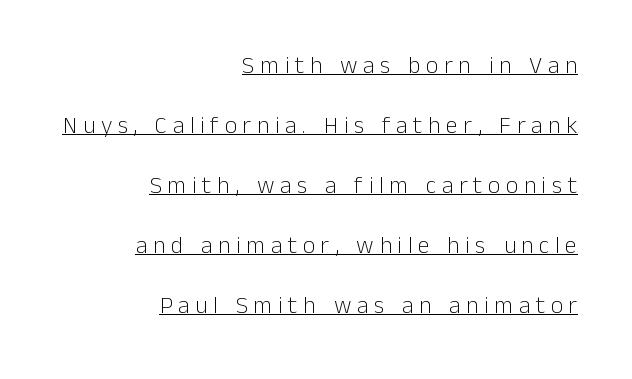
{"italic": "no", "bold": "no", "underline": "yes", "align": "right", "line_spacing": "loose", "line_spacing_ratio": 2.5, "letter_spacing": "wide", "letter_spacing_em": 0.23, "glyph_px": 24}
